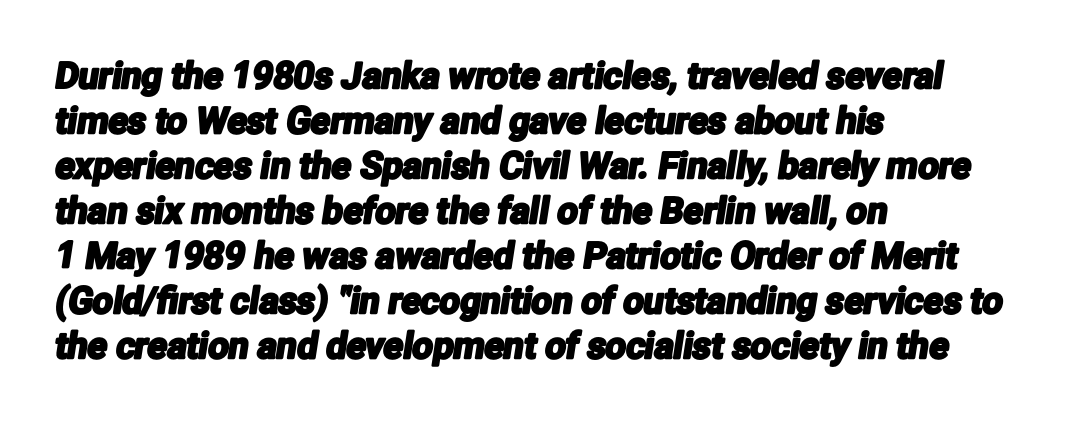
Letter spacing: default. Summary of vertical rhythm: regular, with standard interline spacing. These lines are composed in type without serifs. This rendering uses left alignment, leaving the right contour irregular. Is this a fixed-width face? No — the glyphs have proportional, varying widths.
